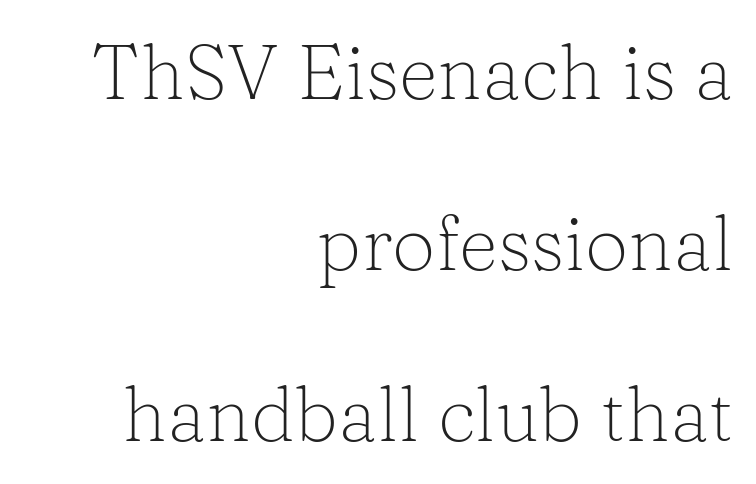
{"serif": "yes", "italic": "no", "bold": "no", "weight": "light", "width": "normal", "stroke_contrast": "low", "x_height": "medium", "monospaced": "no", "underline": "no", "align": "right", "line_spacing": "loose", "line_spacing_ratio": 2.22, "letter_spacing": "normal", "letter_spacing_em": 0.0, "glyph_px": 77}
